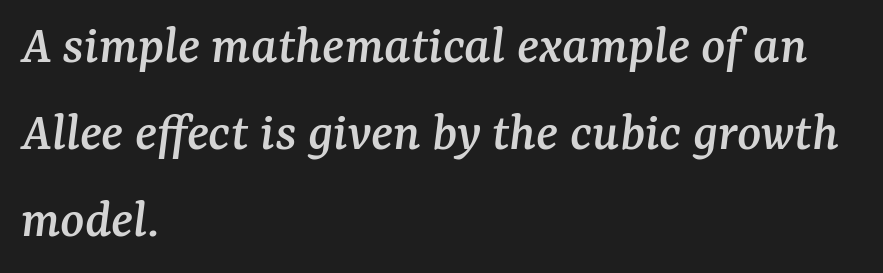
The specimen omits any rule beneath the text block's lines. The letters are slanted; this is an italic face. A serif font was chosen for this passage. These lines sit exactly where default settings would place them.
